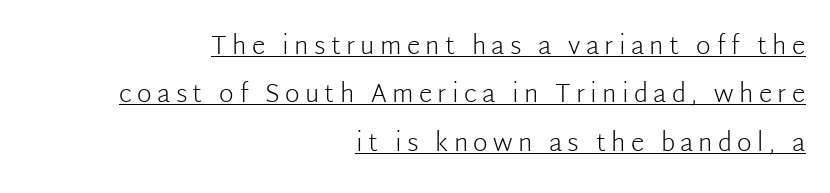
Heft: none added — not bold. Inter-character spacing is expanded well beyond the font's built-in metrics. These lines are set flush right with a ragged left edge. Does a line run under the words? Yes, clearly. No italicization has been applied; the sample stays upright.
